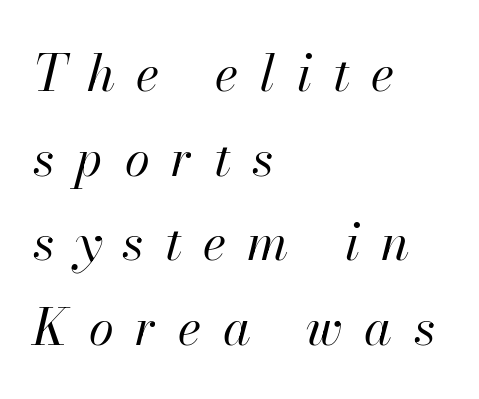
Q: Is the text bold? A: No.
Q: Is the text italic (slanted)? A: Yes, it leans right by about 13 degrees.
Q: Is the text underlined? A: No.
Q: How is the paragraph aligned? A: Left-aligned.
Q: Is the spacing between letters normal or unusually wide? A: Unusually wide.
Q: Is the spacing between lines tight, normal or loose? A: Normal.
Q: Width (condensed, normal, or wide)? A: Normal.
Q: Stroke contrast? A: High.
Q: x-height? A: Small.
Q: Monospaced? A: No.
